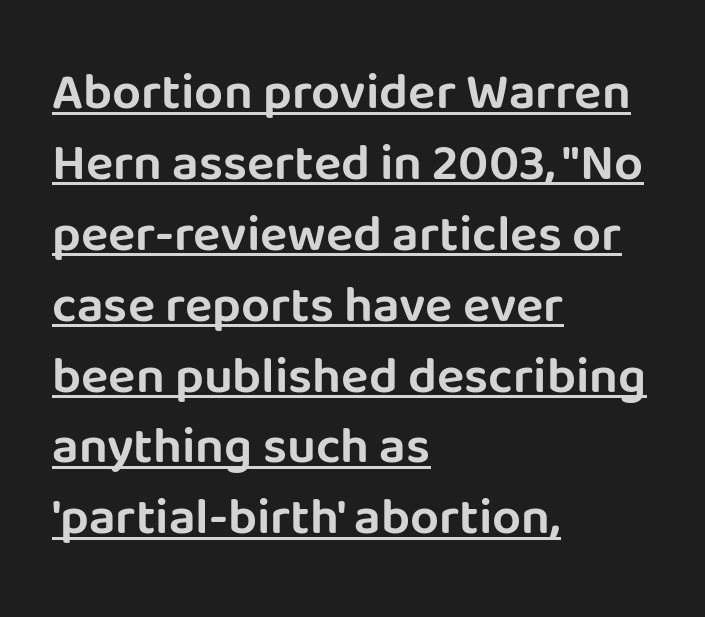
Each line starts at the same left margin while the right side varies. There is no visible air inserted between adjacent glyphs. The passage shown is typeset with a sans-serif family. Notice how the stems are strictly vertical — no italics here.
